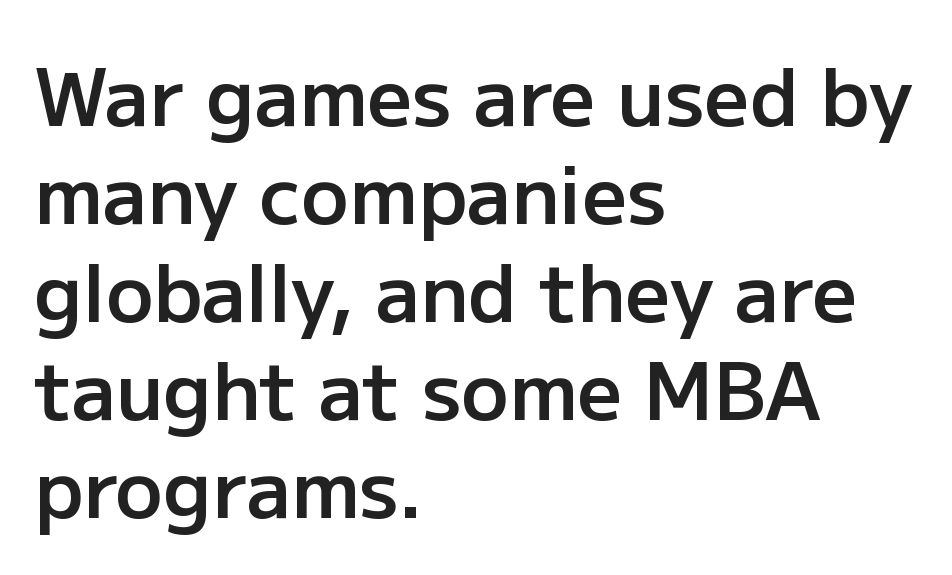
Unlike italic type, these characters show no tilt at all. A student would call this left alignment; a typographer would say flush left, rag right. Nobody touched the tracking dial on this one. The font family rendered here belongs to the sans-serif group. A fair bit of extra ink — the face is semibold, not bold.
